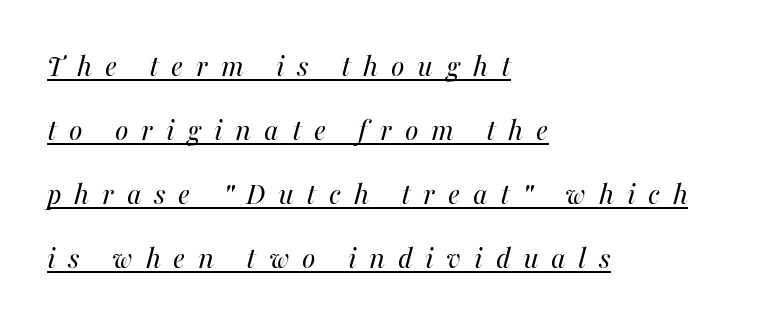
The image shows 32 px regular-weight type, italic (leaning right); set left-aligned, loose line spacing (2.0x), unusually wide letter spacing (+0.4 em), underlined; medium stroke contrast and a medium x-height.
